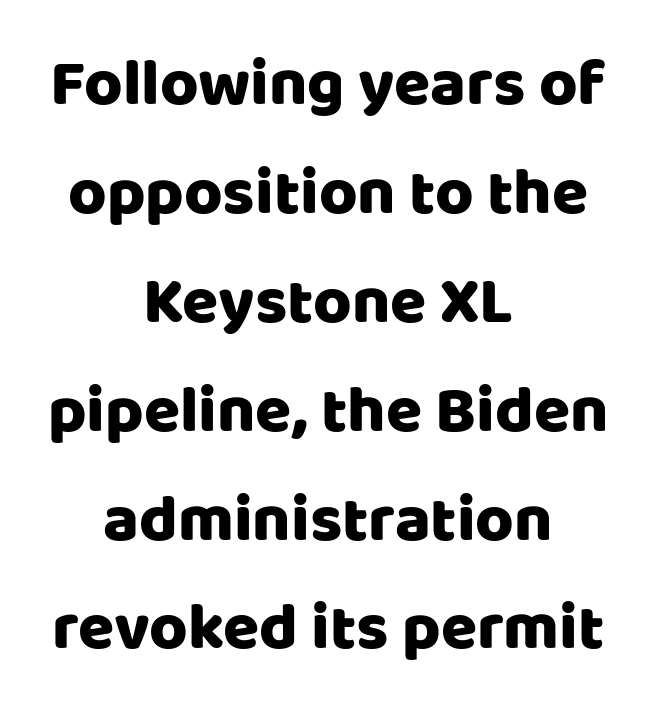
The image shows 66 px sans-serif type, upright; set centered, normal line spacing (1.65x), normal letter spacing, not underlined; low stroke contrast and a large x-height.
